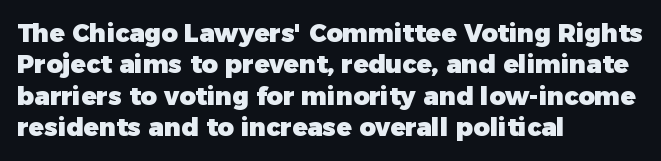
{"italic": "no", "bold": "yes", "underline": "no", "align": "left", "line_spacing": "normal", "line_spacing_ratio": 1.26, "letter_spacing": "normal", "letter_spacing_em": 0.0, "glyph_px": 25}
